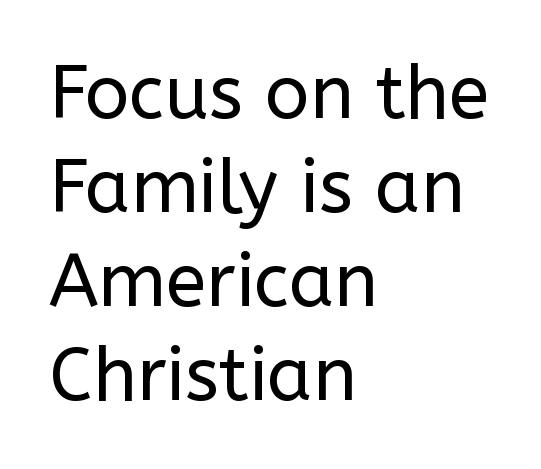
The image shows 74 px regular-weight sans-serif type, upright; set left-aligned, normal line spacing (1.27x), normal letter spacing, not underlined; low stroke contrast and a medium x-height.
